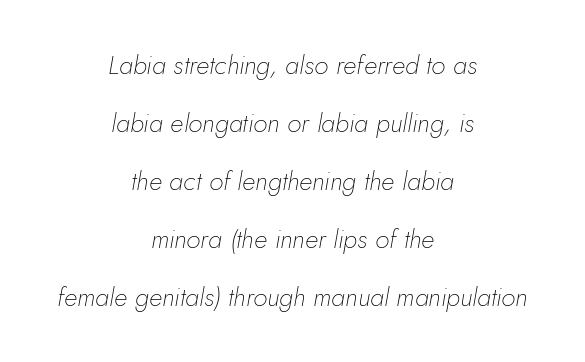
This block would shrink considerably if given ordinary leading; it's expanded now. Caption: face not bold, strokes unweighted. Honestly, the letter spacing is just normal — you wouldn't notice it. Visually the block forms a symmetrical silhouette, jagged on both flanks. Lines of text with bare space underneath. Characters are canted at an angle relative to the baseline's perpendicular.
